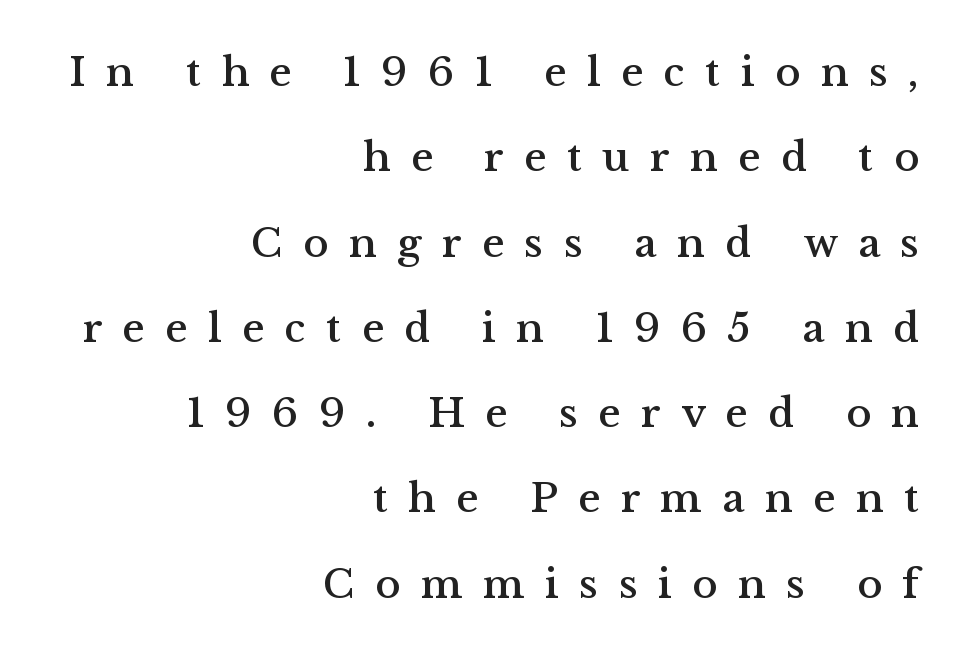
The image shows 42 px serif type, upright; set right-aligned, loose line spacing (2.03x), unusually wide letter spacing (+0.49 em), not underlined; medium stroke contrast and a medium x-height.
